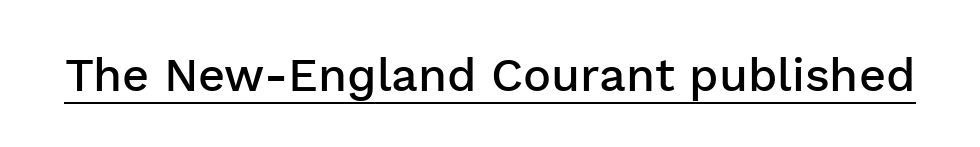
Q: Is the text bold? A: Semi-bold.
Q: Is the text italic (slanted)? A: No, it is upright.
Q: Is the typeface a serif or a sans-serif typeface? A: Sans-serif.
Q: Is the text underlined? A: Yes.
Q: Is the spacing between letters normal or unusually wide? A: Normal.
Q: Width (condensed, normal, or wide)? A: Normal.
Q: Stroke contrast? A: Low.
Q: x-height? A: Medium.
Q: Monospaced? A: No.
